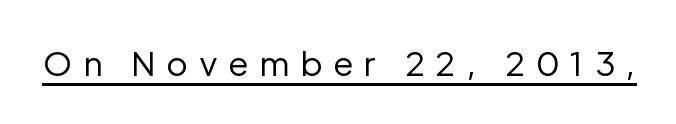
{"serif": "no", "italic": "no", "bold": "no", "weight": "regular", "width": "normal", "stroke_contrast": "low", "x_height": "medium", "monospaced": "no", "underline": "yes", "letter_spacing": "wide", "letter_spacing_em": 0.32, "glyph_px": 33}
